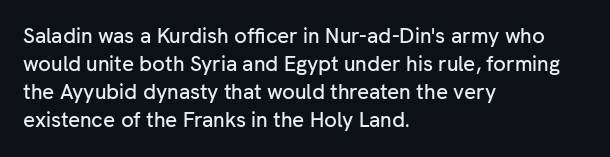
Teacher's note: observe the even left margin — that is flush-left alignment. No italicization has been applied; the sample stays upright. Clear beneath every line of the passage. Honestly, the letter spacing is just normal — you wouldn't notice it. A typesetter would call this leading conventional body-copy spacing.
